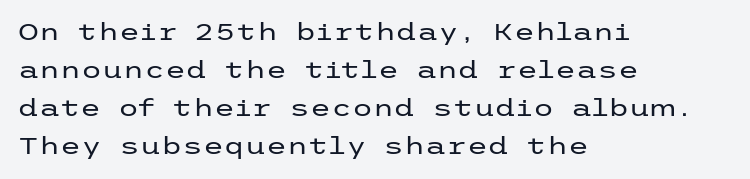
The image shows 24 px text type, upright; set left-aligned, normal line spacing (1.59x), normal letter spacing, not underlined.
